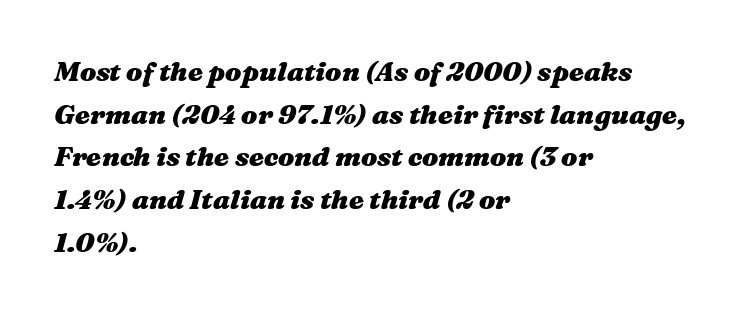
{"italic": "yes", "lean": "right", "slant_degrees": 16, "bold": "yes", "underline": "no", "align": "left", "line_spacing": "normal", "line_spacing_ratio": 1.58, "letter_spacing": "normal", "letter_spacing_em": 0.0, "glyph_px": 27}
